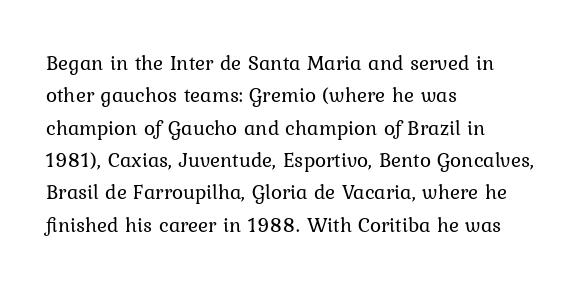
{"italic": "no", "bold": "no", "underline": "no", "align": "left", "line_spacing": "normal", "line_spacing_ratio": 1.54, "letter_spacing": "normal", "letter_spacing_em": 0.0, "glyph_px": 21}
